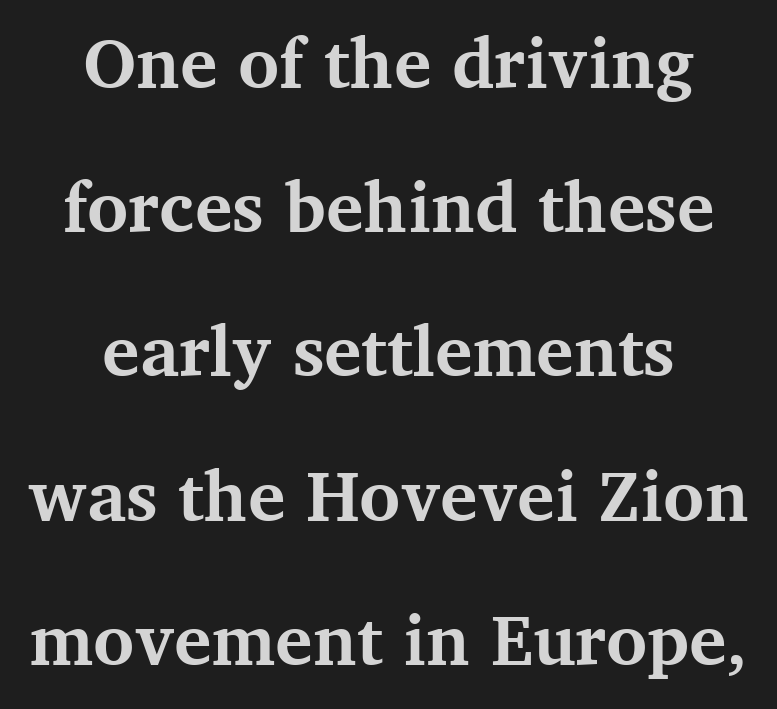
Q: Is the text bold? A: Yes.
Q: Is the text italic (slanted)? A: No, it is upright.
Q: Is the typeface a serif or a sans-serif typeface? A: Serif.
Q: Is the text underlined? A: No.
Q: How is the paragraph aligned? A: Centered.
Q: Is the spacing between letters normal or unusually wide? A: Normal.
Q: Is the spacing between lines tight, normal or loose? A: Loose.
Q: Width (condensed, normal, or wide)? A: Normal.
Q: Stroke contrast? A: Medium.
Q: x-height? A: Medium.
Q: Monospaced? A: No.
